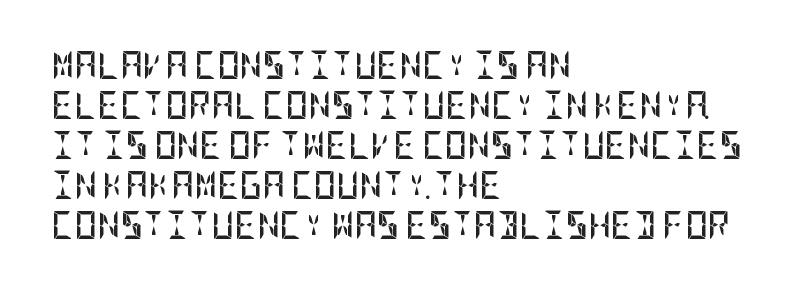
The image shows 28 px semibold, condensed sans-serif type, upright; set left-aligned, normal line spacing (1.43x), normal letter spacing, not underlined; low stroke contrast and a large x-height.
